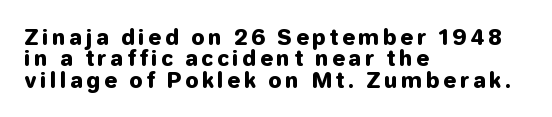
Q: Is the text bold? A: Yes.
Q: Is the text italic (slanted)? A: No, it is upright.
Q: Is the text underlined? A: No.
Q: How is the paragraph aligned? A: Left-aligned.
Q: Is the spacing between lines tight, normal or loose? A: Tight.
